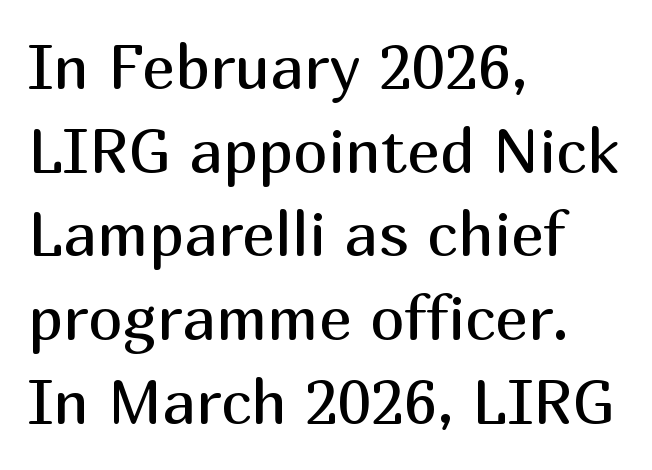
The setting favours the left margin, as ordinary paragraphs usually do. This is roman type, the default non-slanted kind. This is sans-serif lettering, the kind often seen on screens and signage. Decoration check: the copy has no underline. The lines sit at an ordinary, default distance from one another. Between one letter and the next there's only the usual sliver of space.
